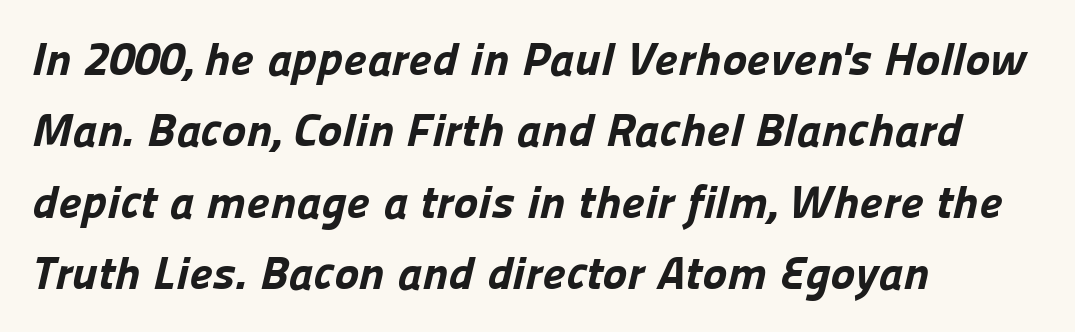
Where is the straight margin? On the left. You can tell from the bare stems that sans-serif type was used. Honestly, the letter spacing is just normal — you wouldn't notice it. Caption: bold face, heavy strokes.
